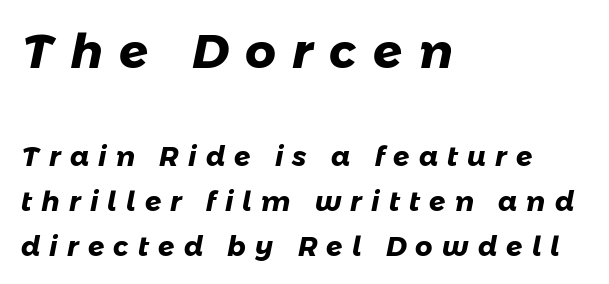
Q: Is the text bold? A: Yes.
Q: Is the typeface a serif or a sans-serif typeface? A: Sans-serif.
Q: Is the text underlined? A: No.
Q: How is the paragraph aligned? A: Left-aligned.
Q: Is the spacing between letters normal or unusually wide? A: Unusually wide.
Q: Is the spacing between lines tight, normal or loose? A: Normal.
Q: Which block of text is set in a larger size, the first (top) or the second (bottom)? A: The first (top) one.
Q: Width (condensed, normal, or wide)? A: Normal.
Q: Stroke contrast? A: Low.
Q: x-height? A: Medium.
Q: Monospaced? A: No.
